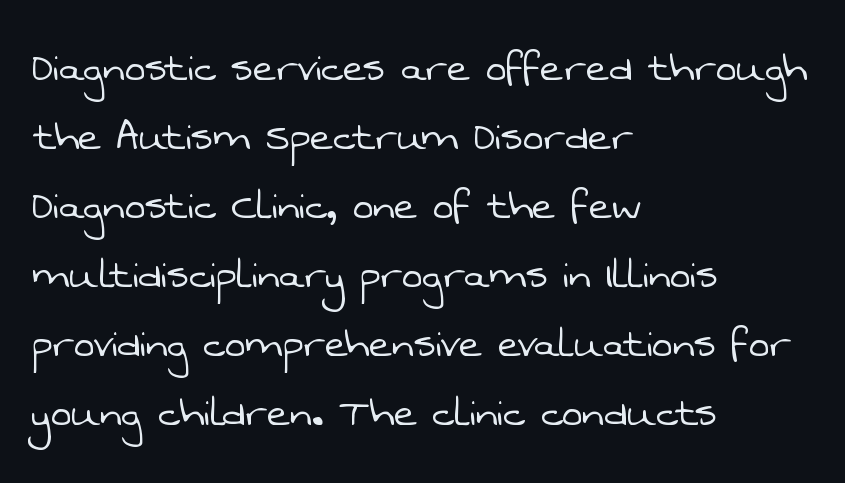
Q: Is the text bold? A: No.
Q: Is the typeface a serif or a sans-serif typeface? A: Sans-serif.
Q: Is the text underlined? A: No.
Q: How is the paragraph aligned? A: Left-aligned.
Q: Is the spacing between letters normal or unusually wide? A: Normal.
Q: Is the spacing between lines tight, normal or loose? A: Normal.
Q: Width (condensed, normal, or wide)? A: Normal.
Q: Stroke contrast? A: Low.
Q: x-height? A: Medium.
Q: Monospaced? A: No.
